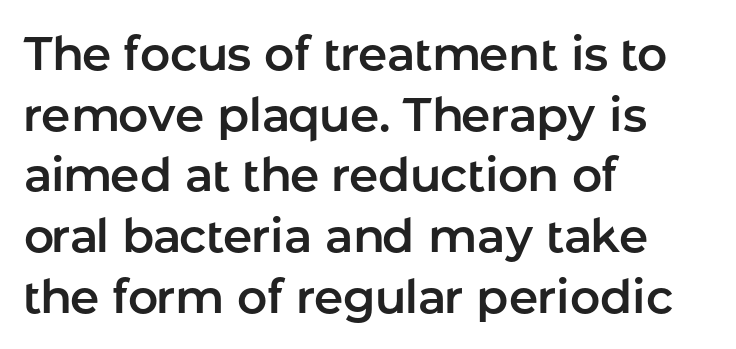
Q: Is the text italic (slanted)? A: No, it is upright.
Q: Is the typeface a serif or a sans-serif typeface? A: Sans-serif.
Q: Is the text underlined? A: No.
Q: How is the paragraph aligned? A: Left-aligned.
Q: Is the spacing between letters normal or unusually wide? A: Normal.
Q: Is the spacing between lines tight, normal or loose? A: Normal.
Q: Width (condensed, normal, or wide)? A: Normal.
Q: Stroke contrast? A: Low.
Q: x-height? A: Medium.
Q: Monospaced? A: No.
